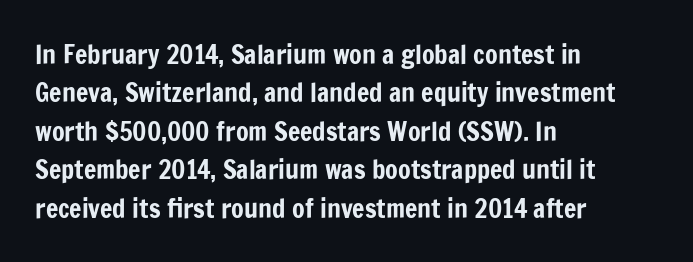
Q: Is the text italic (slanted)? A: No, it is upright.
Q: Is the text underlined? A: No.
Q: How is the paragraph aligned? A: Left-aligned.
Q: Is the spacing between letters normal or unusually wide? A: Normal.
Q: Is the spacing between lines tight, normal or loose? A: Normal.
